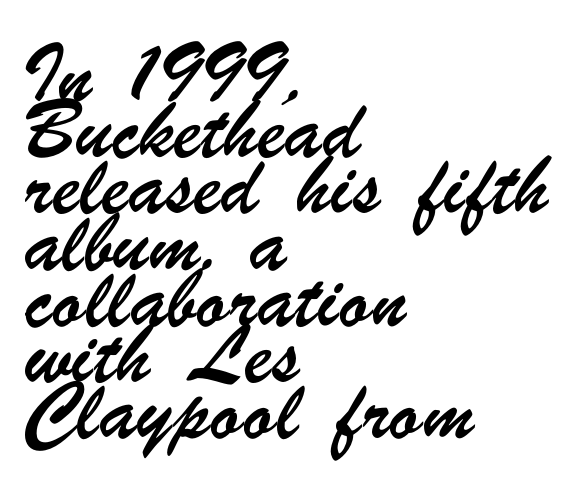
The image shows 37 px condensed sans-serif type; set left-aligned, normal line spacing (1.52x), normal letter spacing, not underlined; low stroke contrast and a small x-height.
